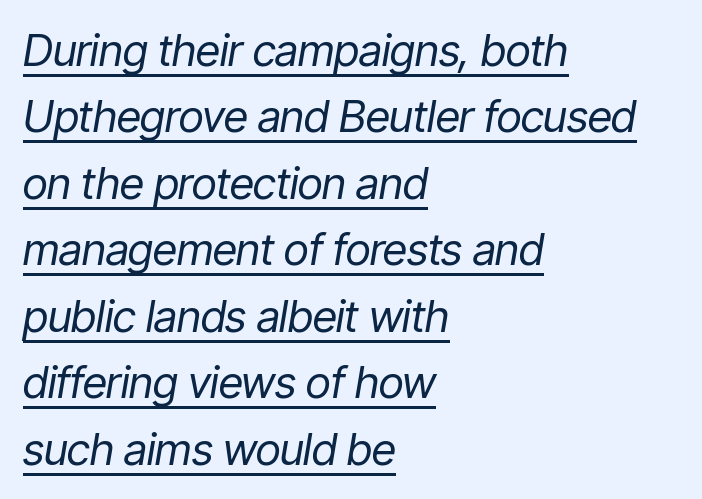
Q: Is the text bold? A: No.
Q: Is the text italic (slanted)? A: Yes, it leans right by about 9 degrees.
Q: Is the text underlined? A: Yes.
Q: How is the paragraph aligned? A: Left-aligned.
Q: Is the spacing between letters normal or unusually wide? A: Normal.
Q: Is the spacing between lines tight, normal or loose? A: Normal.
Q: Width (condensed, normal, or wide)? A: Condensed.
Q: Stroke contrast? A: Low.
Q: x-height? A: Medium.
Q: Monospaced? A: No.
